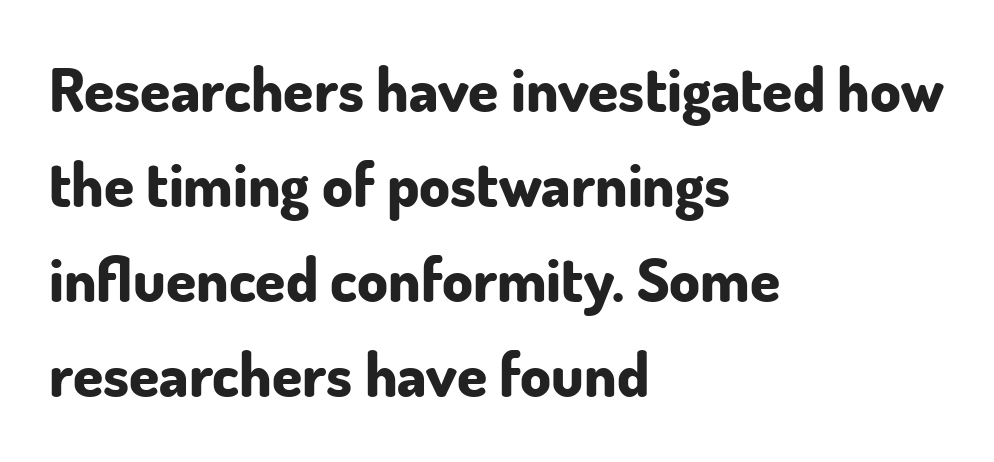
Q: Is the text bold? A: Yes.
Q: Is the text italic (slanted)? A: No, it is upright.
Q: Is the typeface a serif or a sans-serif typeface? A: Sans-serif.
Q: Is the text underlined? A: No.
Q: How is the paragraph aligned? A: Left-aligned.
Q: Is the spacing between letters normal or unusually wide? A: Normal.
Q: Is the spacing between lines tight, normal or loose? A: Normal.
Q: Width (condensed, normal, or wide)? A: Normal.
Q: Stroke contrast? A: Low.
Q: x-height? A: Small.
Q: Monospaced? A: No.
